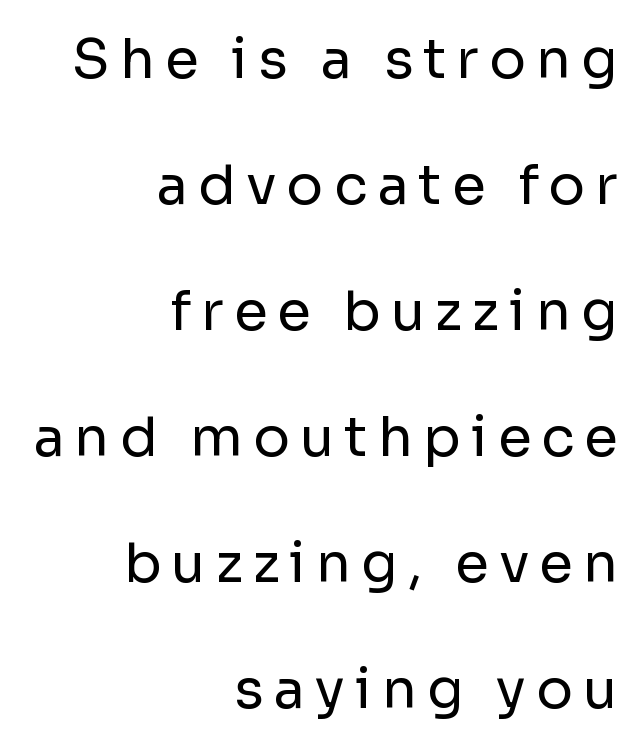
Is the type heavy? It reads as light-to-regular instead. A typesetter would label this face a sans. Each letter keeps its own natural width here, so spacing adapts to shape. The specimen omits any rule beneath the text block's lines.
